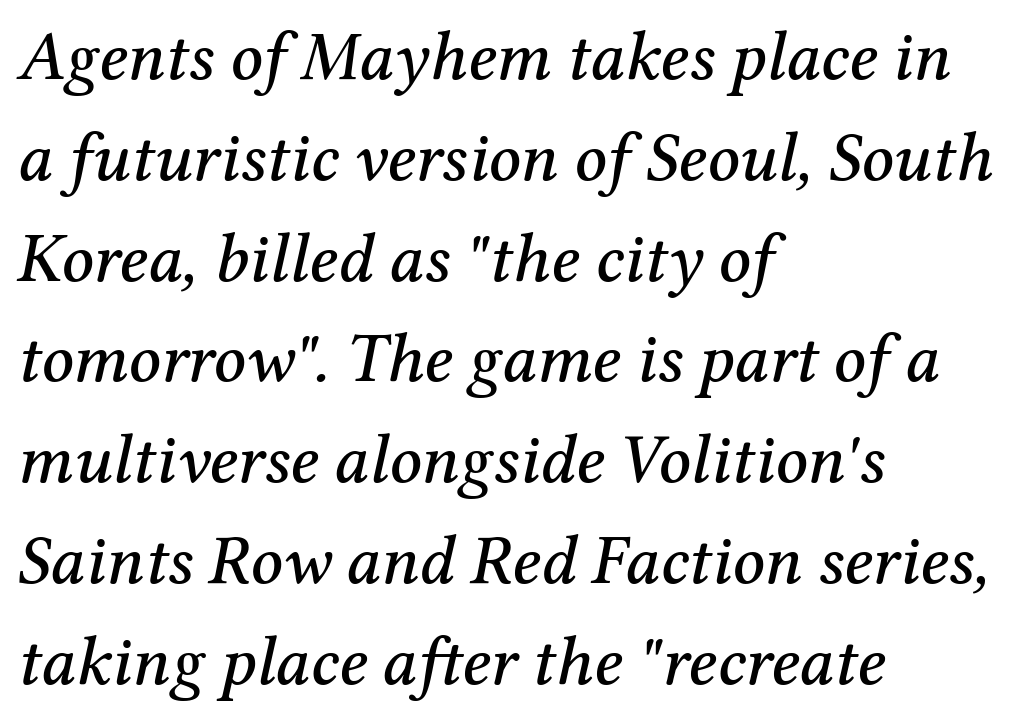
Q: Is the text italic (slanted)? A: Yes, it leans right by about 12 degrees.
Q: Is the typeface a serif or a sans-serif typeface? A: Serif.
Q: Is the text underlined? A: No.
Q: How is the paragraph aligned? A: Left-aligned.
Q: Is the spacing between letters normal or unusually wide? A: Normal.
Q: Is the spacing between lines tight, normal or loose? A: Normal.
Q: Width (condensed, normal, or wide)? A: Normal.
Q: Stroke contrast? A: Medium.
Q: x-height? A: Medium.
Q: Monospaced? A: No.
